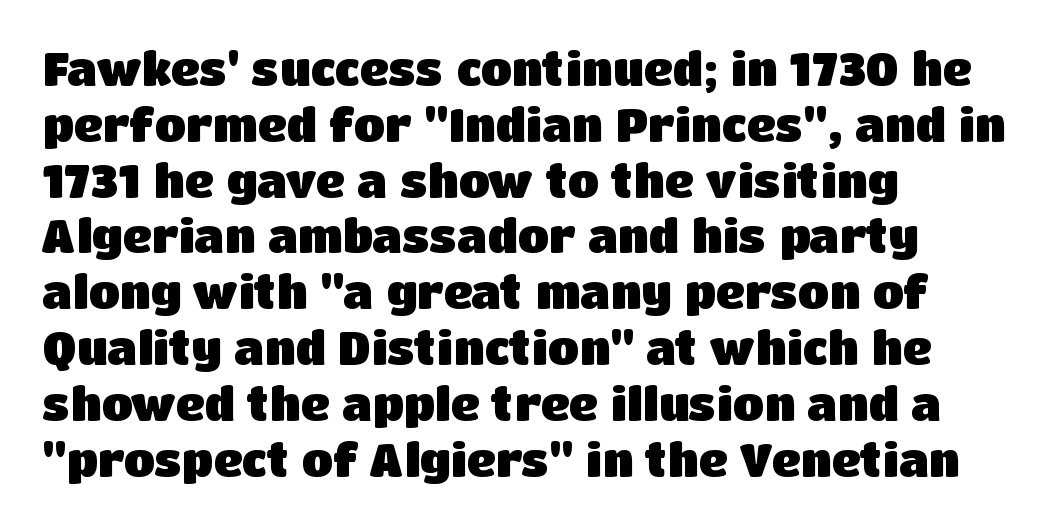
Q: Is the text bold? A: Yes.
Q: Is the text italic (slanted)? A: No, it is upright.
Q: Is the typeface a serif or a sans-serif typeface? A: Sans-serif.
Q: Is the text underlined? A: No.
Q: How is the paragraph aligned? A: Left-aligned.
Q: Is the spacing between letters normal or unusually wide? A: Normal.
Q: Width (condensed, normal, or wide)? A: Normal.
Q: Stroke contrast? A: Low.
Q: x-height? A: Large.
Q: Monospaced? A: No.
